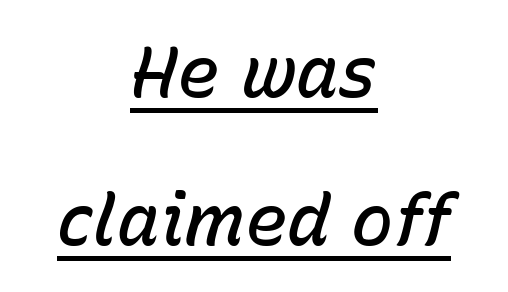
{"italic": "yes", "lean": "right", "slant_degrees": 15, "bold": "semi", "weight": "semibold", "width": "normal", "stroke_contrast": "low", "x_height": "medium", "monospaced": "no", "underline": "yes", "align": "center", "line_spacing": "loose", "line_spacing_ratio": 2.08, "letter_spacing": "normal", "letter_spacing_em": 0.0, "glyph_px": 71}
